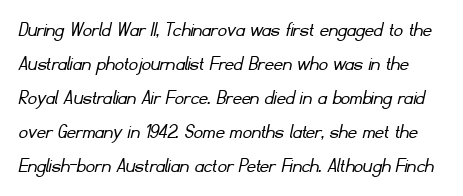
Standard letterfit; no display-style spreading of the glyphs. Regular leading. Has an underline been added? It has not. The strokes carry an ordinary text weight at most.
